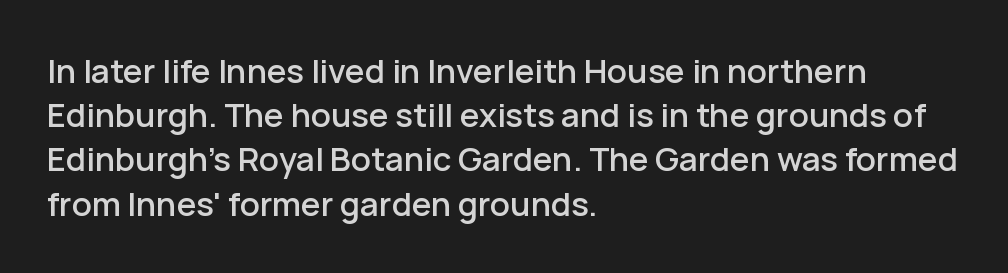
Nobody drew a line under any word here. A typesetter would call this zero additional tracking. Short and long lines alike share a common starting point at left. The designer left line spacing at the default. The face used here is proportionally spaced, like ordinary book or web type. This sample uses a sans-serif face.
